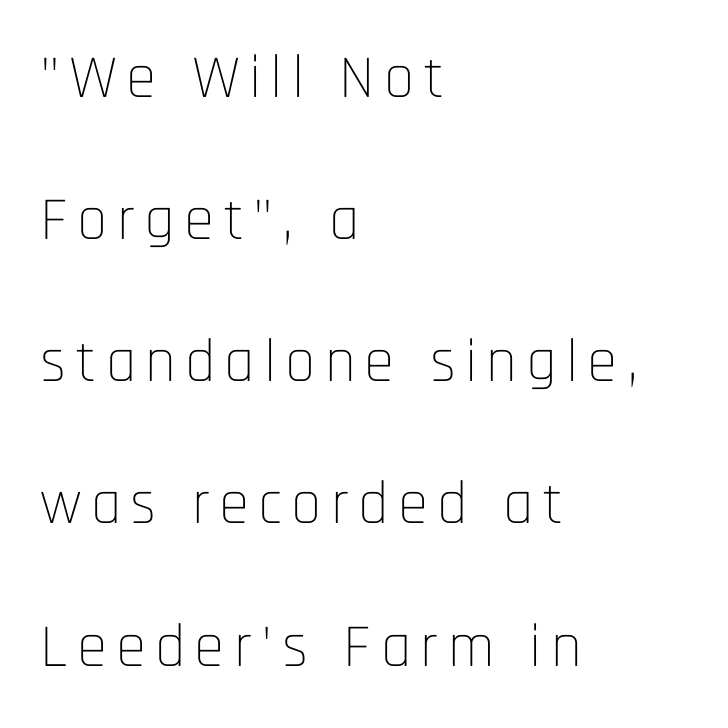
Compared with a typical body face, this is equally light or lighter still. Grotesque or geometric, the face here clearly has no serifs. You can tell it's not italic because the verticals are truly vertical. Line beginnings align vertically; line endings do not.
